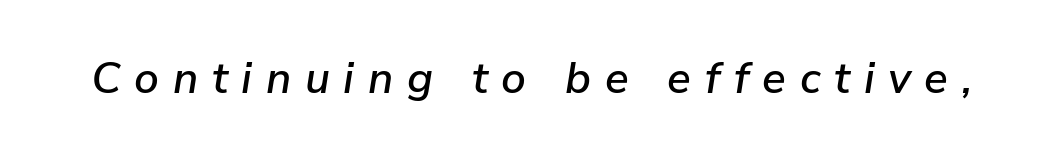
The foot of each line stays bare and open. The face used here is proportionally spaced, like ordinary book or web type. The whole block is typeset with a tilt. The face used here is rendered with a markedly widened letterfit.
